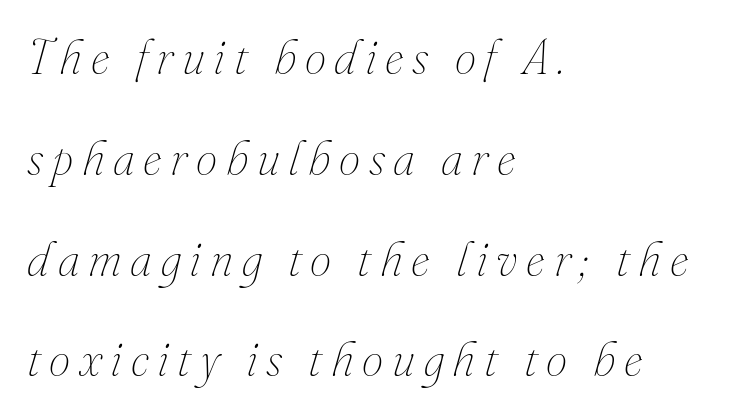
Horizontal bands of white between lines are thick stripes. Notice how the passage keeps a crisp vertical edge on the left only. A typesetter would call this proportional, since set widths differ per character. Heft: none added — not bold.
